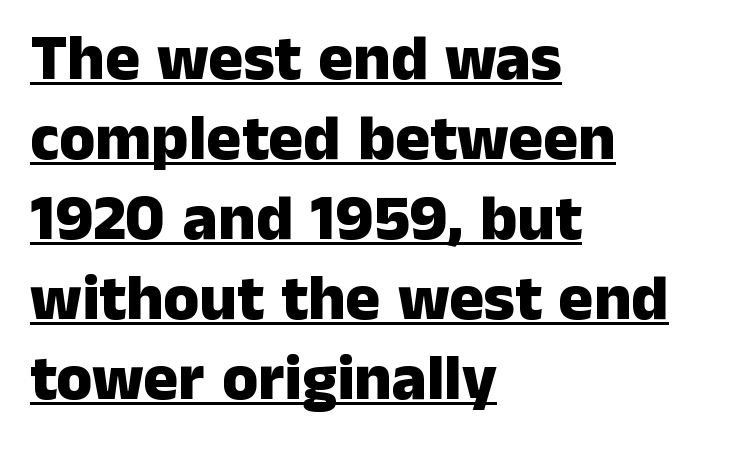
The image shows 65 px heavy sans-serif type, upright; set left-aligned, line spacing 1.23x, normal letter spacing, underlined; low stroke contrast and a medium x-height.
